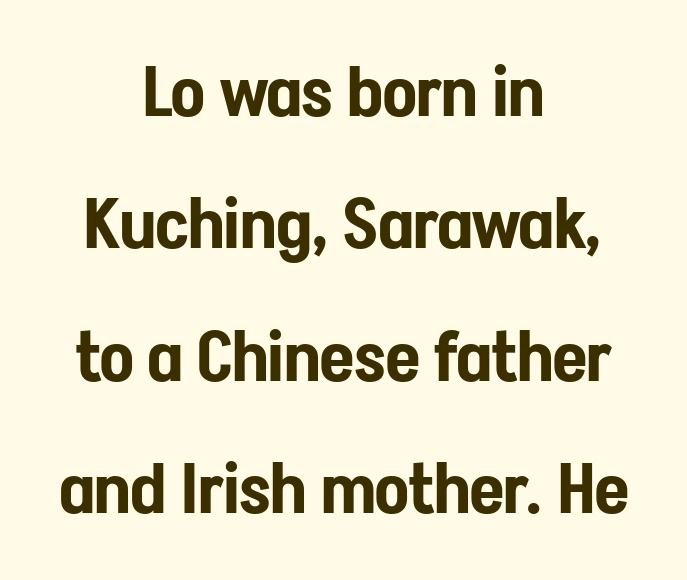
{"serif": "no", "italic": "no", "width": "condensed", "stroke_contrast": "low", "x_height": "medium", "monospaced": "no", "underline": "no", "align": "center", "line_spacing_ratio": 1.89, "letter_spacing": "normal", "letter_spacing_em": 0.0, "glyph_px": 70}
